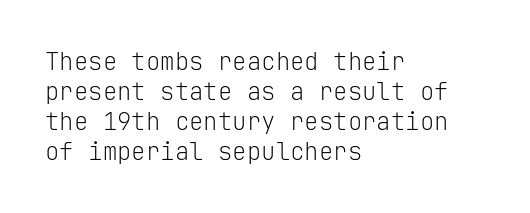
{"italic": "no", "bold": "no", "underline": "no", "align": "left", "line_spacing": "normal", "line_spacing_ratio": 1.25, "letter_spacing": "normal", "letter_spacing_em": 0.0, "glyph_px": 24}
